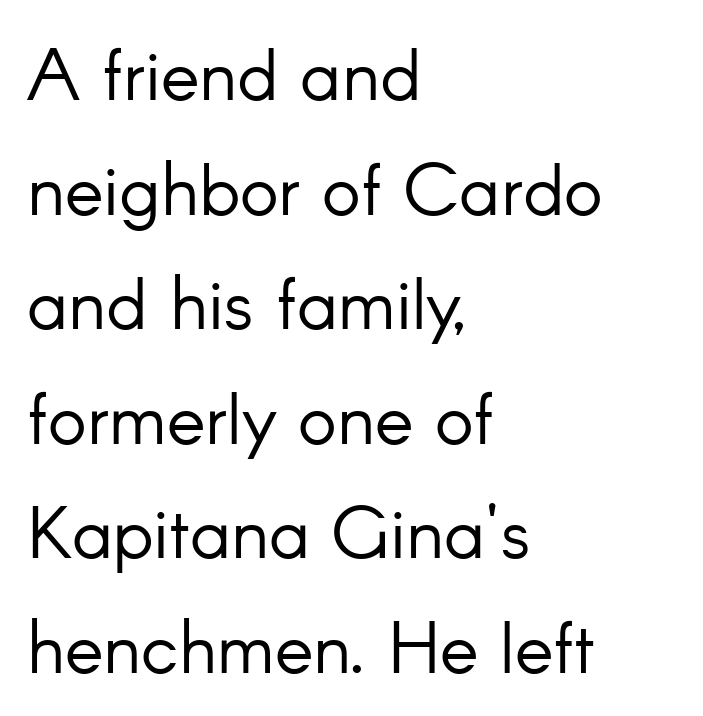
{"serif": "no", "italic": "no", "bold": "no", "weight": "light", "width": "normal", "stroke_contrast": "low", "x_height": "small", "monospaced": "no", "underline": "no", "align": "left", "line_spacing": "normal", "line_spacing_ratio": 1.57, "letter_spacing": "normal", "letter_spacing_em": 0.0, "glyph_px": 73}
